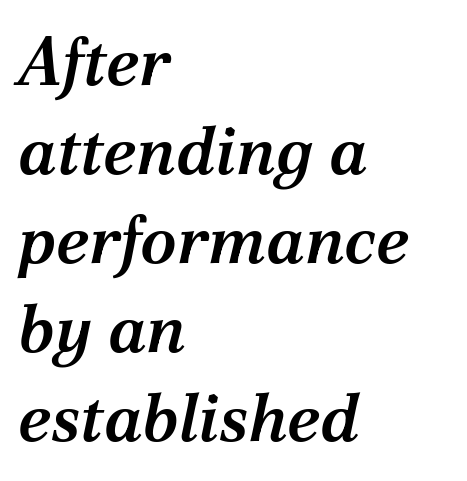
The image shows 67 px semibold serif type, italic (leaning right); set left-aligned, normal line spacing (1.33x), normal letter spacing, not underlined; medium stroke contrast and a medium x-height.
